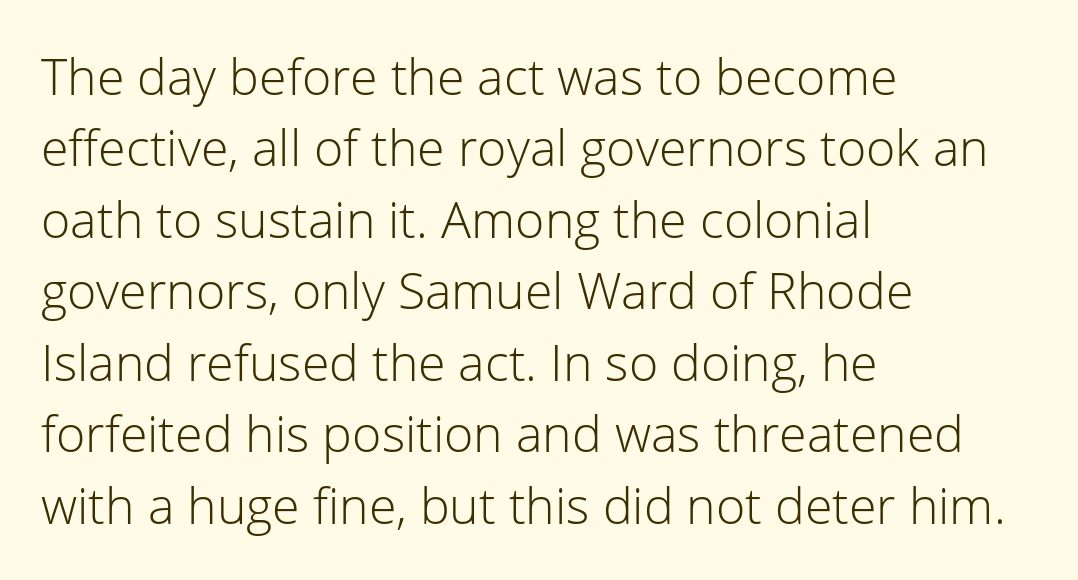
Has an underline been added? It has not. The characters display no serif detailing; their extremities are plain. You could not count columns in this text — the font is proportionally spaced. In terms of leading, this rendering sits right in the middle.
